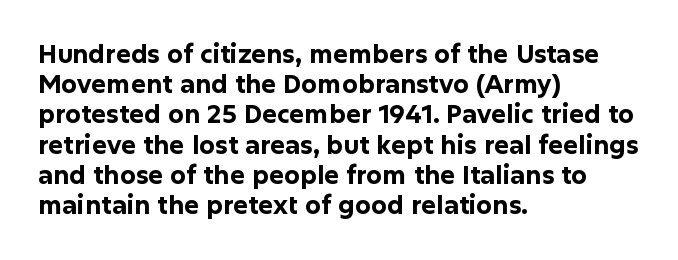
The image shows 25 px bold type, upright; set left-aligned, line spacing 1.21x, normal letter spacing, not underlined.
